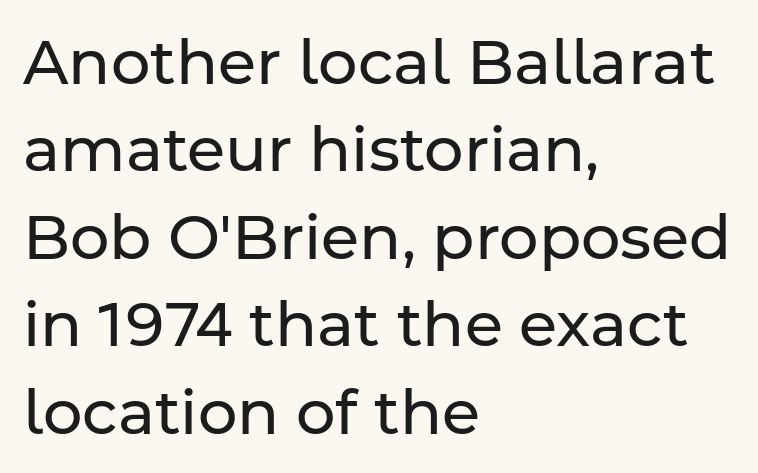
The image shows 62 px regular-weight sans-serif type, upright; set left-aligned, normal line spacing (1.41x), normal letter spacing, not underlined; low stroke contrast and a medium x-height.
